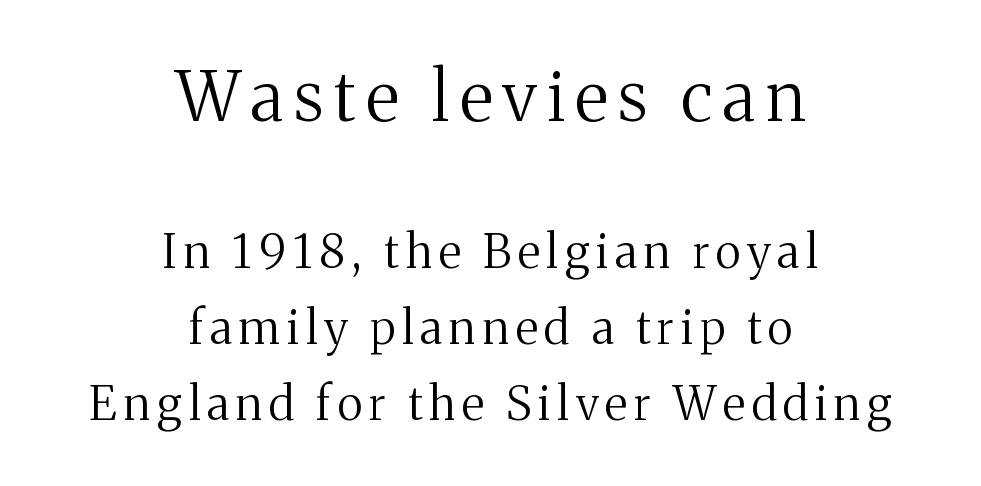
The image shows 69 px regular-weight serif type, upright; set centered, normal line spacing (1.65x), not underlined; the first (top) block is 1.5x larger; medium stroke contrast and a medium x-height.
